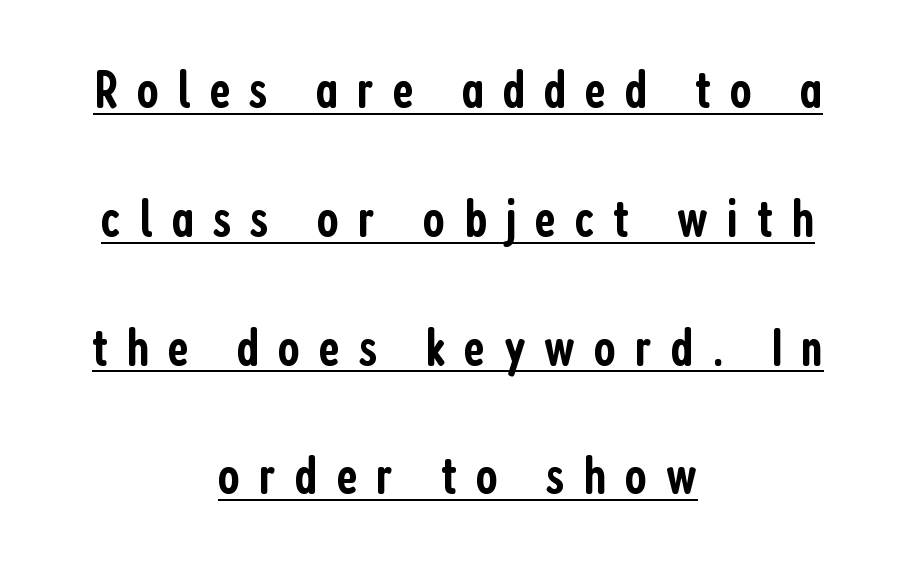
The image shows 53 px semibold, condensed sans-serif type, upright; set centered, loose line spacing (2.43x), unusually wide letter spacing (+0.35 em), underlined; low stroke contrast and a medium x-height.
